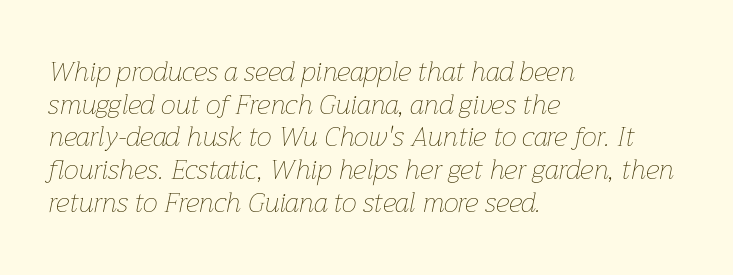
The image shows 27 px text type, italic (leaning right); set left-aligned, line spacing 1.21x, normal letter spacing, not underlined.
